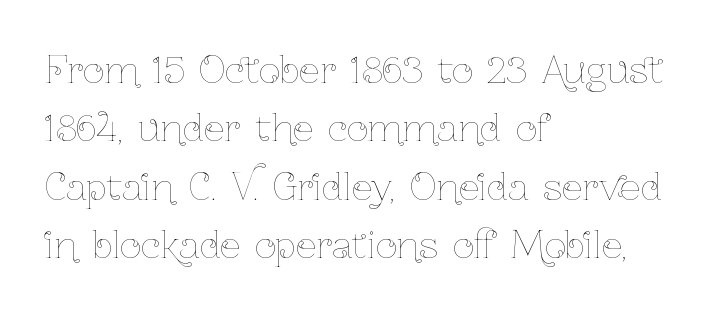
Q: Is the text bold? A: No.
Q: Is the text italic (slanted)? A: No, it is upright.
Q: Is the text underlined? A: No.
Q: How is the paragraph aligned? A: Left-aligned.
Q: Is the spacing between letters normal or unusually wide? A: Normal.
Q: Is the spacing between lines tight, normal or loose? A: Normal.
Q: Width (condensed, normal, or wide)? A: Condensed.
Q: Stroke contrast? A: Low.
Q: x-height? A: Medium.
Q: Monospaced? A: No.
